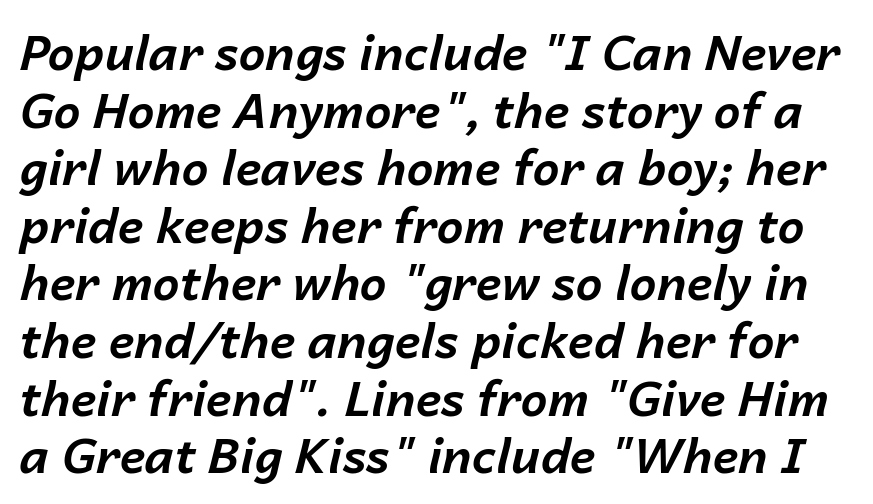
The space directly below the letters is spotless. Quick note: italic. In terms of weight, the rendering is a true, heavy bold. Inter-character spacing is left at the font's built-in metrics.
